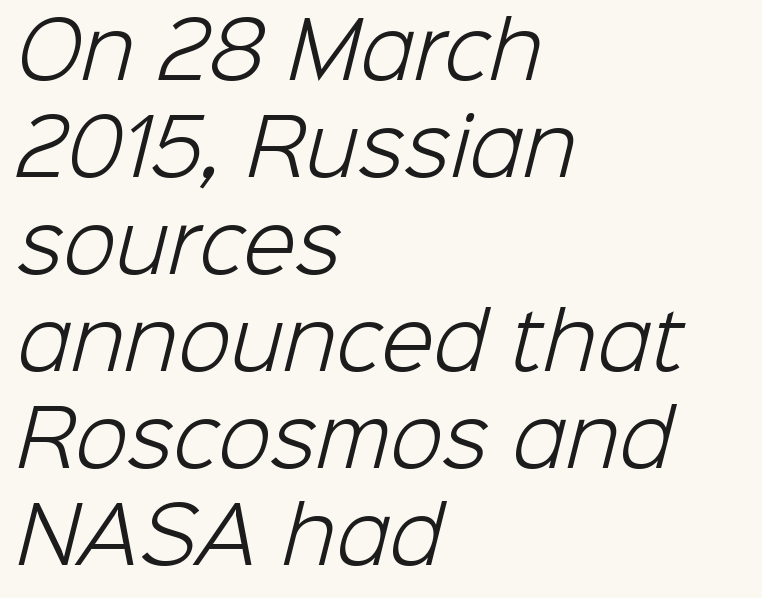
The image shows 77 px light sans-serif type; set left-aligned, normal line spacing (1.26x), normal letter spacing, not underlined; low stroke contrast and a medium x-height.
